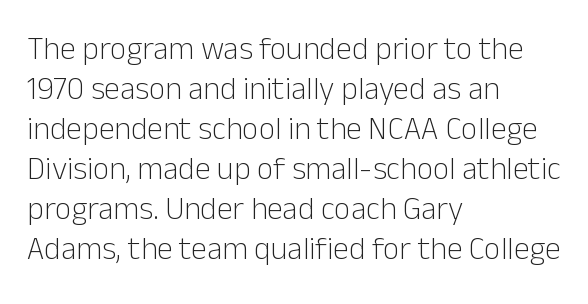
{"serif": "no", "italic": "no", "bold": "no", "weight": "light", "width": "normal", "stroke_contrast": "low", "x_height": "medium", "monospaced": "no", "underline": "no", "align": "left", "line_spacing": "normal", "line_spacing_ratio": 1.25, "letter_spacing": "normal", "letter_spacing_em": 0.0, "glyph_px": 32}
